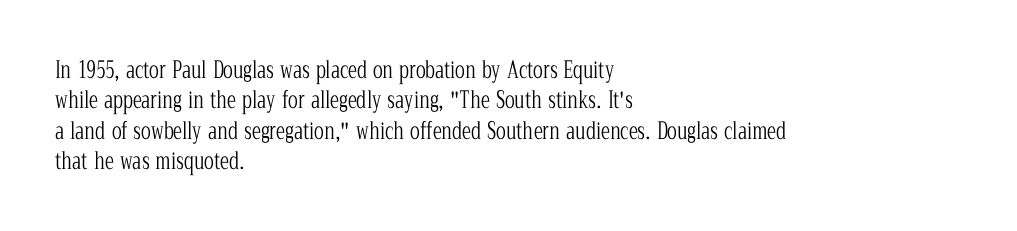
Q: Is the text bold? A: No.
Q: Is the text italic (slanted)? A: No, it is upright.
Q: Is the text underlined? A: No.
Q: How is the paragraph aligned? A: Left-aligned.
Q: Is the spacing between letters normal or unusually wide? A: Normal.
Q: Is the spacing between lines tight, normal or loose? A: Normal.
